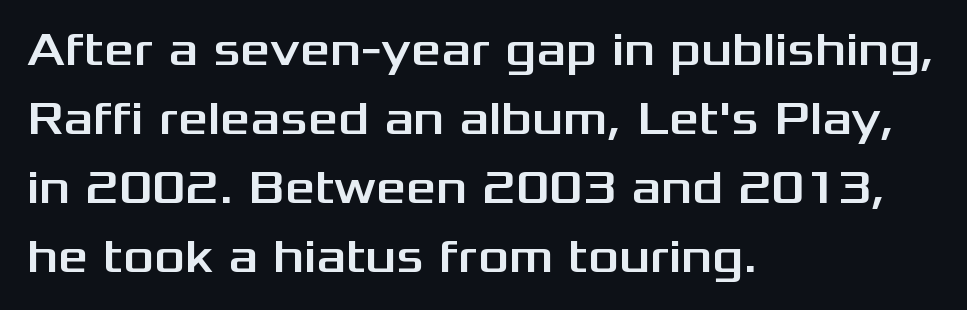
Is the letter spacing exaggerated? No — it looks like the ordinary default. A typesetter would call this proportional, since set widths differ per character. You can tell from the bare stems that sans-serif type was used. Quick note: underline off. Is there any slant? The stems are plumb.
